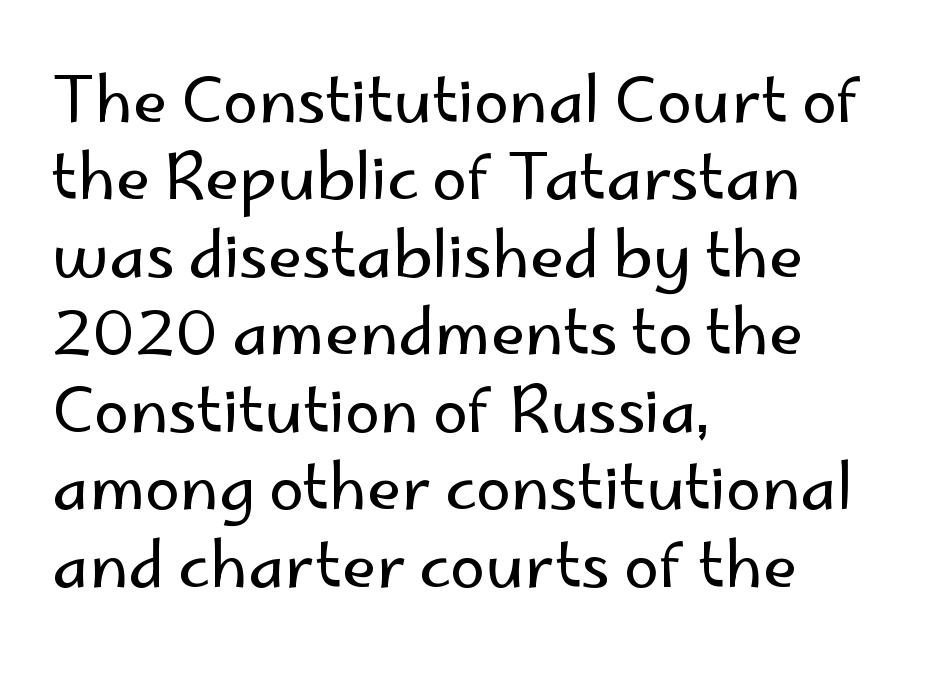
{"serif": "no", "italic": "no", "bold": "no", "weight": "regular", "width": "normal", "stroke_contrast": "low", "x_height": "small", "monospaced": "no", "underline": "no", "align": "left", "line_spacing_ratio": 1.23, "letter_spacing": "normal", "letter_spacing_em": 0.0, "glyph_px": 63}
